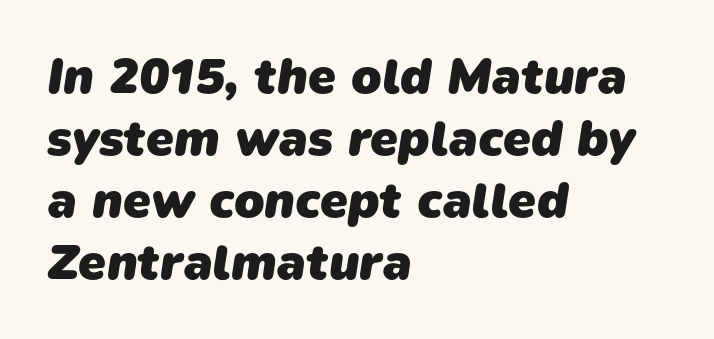
Only glyphs here, with clear space below each row. Proportional: the letters do not fall into vertical columns. These words are printed bold, with thick strokes throughout. The letterforms sit shoulder to shoulder at normal distance. Regarding serifs, this sample does without them.
